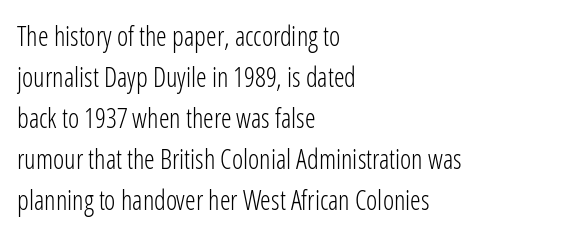
On a weight scale, this lands at 450 or below. The passage shown has conventional tracking throughout. A normal amount of white space separates one row of letters from the next. The rag falls on the right side of this text block.
